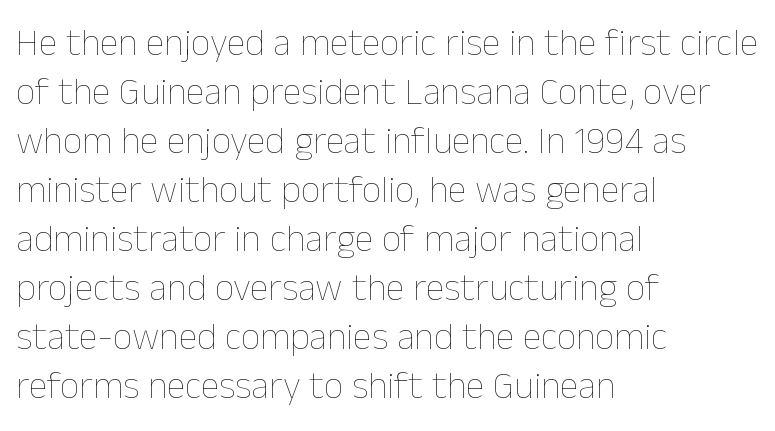
The image shows 38 px thin type, upright; set left-aligned, normal line spacing (1.29x), normal letter spacing, not underlined; low stroke contrast and a medium x-height.
